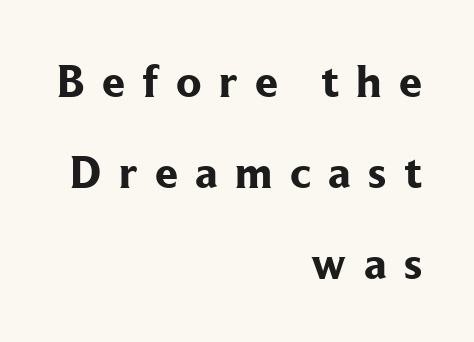
The image shows 46 px bold serif type, upright; set right-aligned, loose line spacing (1.98x), unusually wide letter spacing (+0.38 em), not underlined; low stroke contrast and a medium x-height.
